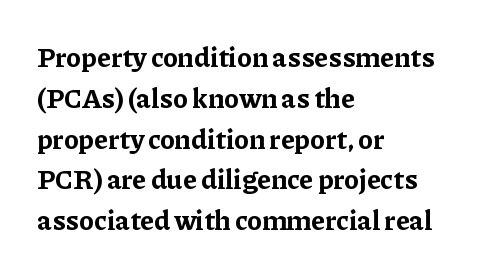
{"italic": "no", "bold": "yes", "underline": "no", "align": "left", "line_spacing": "normal", "line_spacing_ratio": 1.51, "letter_spacing": "normal", "letter_spacing_em": 0.0, "glyph_px": 27}
